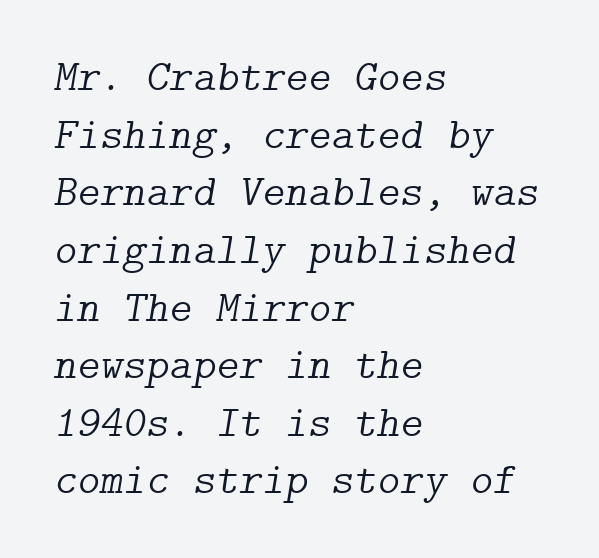
Q: Is the text bold? A: No.
Q: Is the text italic (slanted)? A: Yes, it leans right by about 9 degrees.
Q: Is the typeface a serif or a sans-serif typeface? A: Serif.
Q: Is the text underlined? A: No.
Q: How is the paragraph aligned? A: Left-aligned.
Q: Is the spacing between letters normal or unusually wide? A: Normal.
Q: Is the spacing between lines tight, normal or loose? A: Normal.
Q: Width (condensed, normal, or wide)? A: Normal.
Q: Stroke contrast? A: Low.
Q: x-height? A: Medium.
